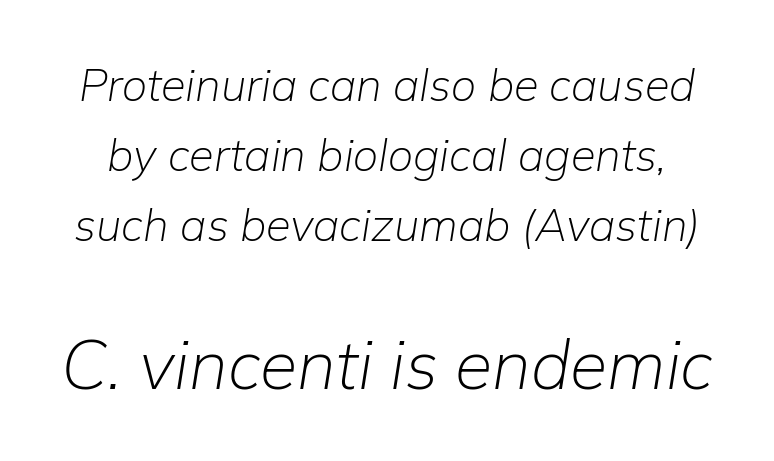
The image shows 68 px light type, italic (leaning right); set normal line spacing (1.56x), normal letter spacing, not underlined; the second (bottom) block is 1.51x larger; low stroke contrast and a medium x-height.
